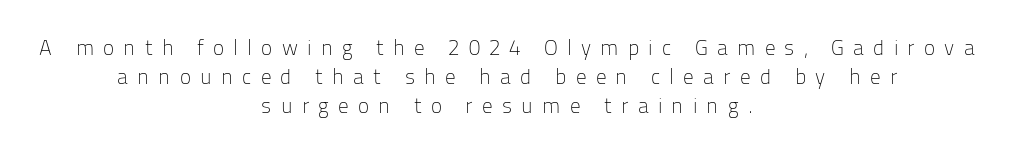
Q: Is the text bold? A: No.
Q: Is the text italic (slanted)? A: No, it is upright.
Q: Is the text underlined? A: No.
Q: How is the paragraph aligned? A: Centered.
Q: Is the spacing between letters normal or unusually wide? A: Unusually wide.
Q: Is the spacing between lines tight, normal or loose? A: Normal.
